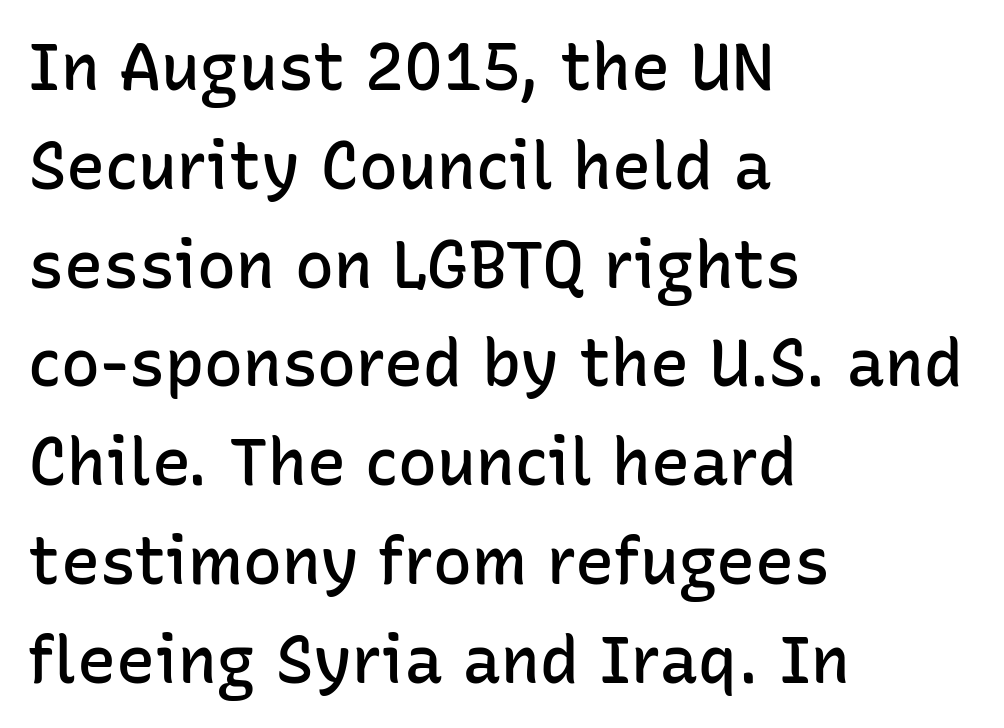
{"serif": "no", "italic": "no", "bold": "semi", "weight": "semibold", "width": "normal", "stroke_contrast": "low", "x_height": "medium", "monospaced": "no", "underline": "no", "align": "left", "line_spacing": "normal", "line_spacing_ratio": 1.52, "letter_spacing": "normal", "letter_spacing_em": 0.0, "glyph_px": 65}
